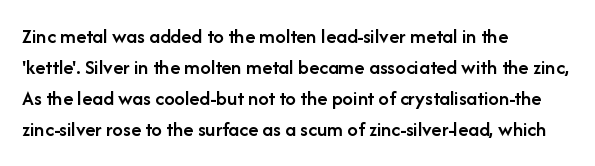
Observe the ordinary spacing: letters are neighbours, not strangers. Which margin do the lines hug? The left one — the right edge is uneven. Compared with typical paragraphs, the rows here are spaced about the same. Notice how the stems are strictly vertical — no italics here. Compared with an ordinary text face, these strokes are moderately heavier — a semibold. Clear beneath every line of the passage.
